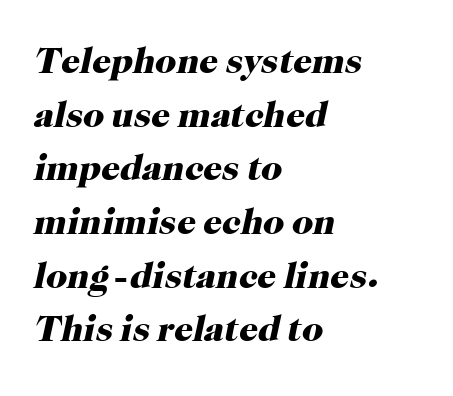
{"serif": "yes", "italic": "yes", "lean": "right", "slant_degrees": 12, "bold": "yes", "weight": "heavy", "width": "normal", "stroke_contrast": "high", "x_height": "medium", "monospaced": "no", "underline": "no", "align": "left", "line_spacing": "normal", "line_spacing_ratio": 1.45, "letter_spacing": "normal", "letter_spacing_em": 0.0, "glyph_px": 37}
